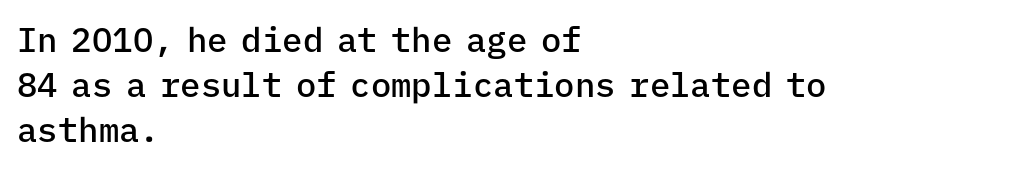
The image shows 34 px semibold sans-serif type, upright, monospaced; set left-aligned, normal line spacing (1.32x), normal letter spacing, not underlined; low stroke contrast and a medium x-height.
